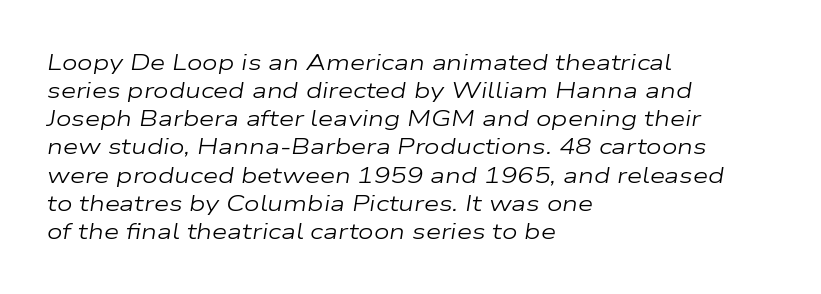
The zone under the glyphs is completely vacant. These glyphs show unthickened strokes, regular width or finer. Is the type slanted? Yes — the strokes lean at a clear angle. Regular leading.
